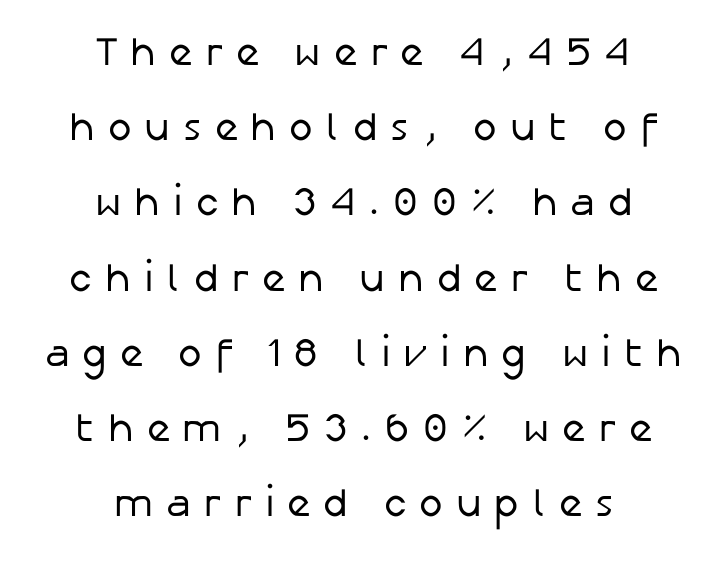
{"serif": "no", "italic": "no", "bold": "no", "weight": "regular", "width": "normal", "stroke_contrast": "low", "x_height": "medium", "monospaced": "no", "underline": "no", "align": "center", "line_spacing_ratio": 1.88, "letter_spacing": "wide", "letter_spacing_em": 0.32, "glyph_px": 40}
